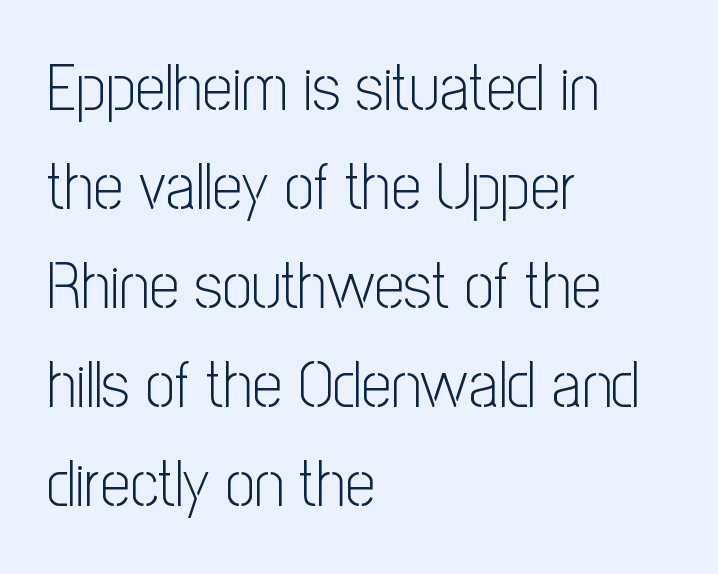
Posture: upright roman. Nobody touched the tracking dial on this one. Proportional: the letters do not fall into vertical columns. The rendering uses a moderate line-height, typical for paragraphs.
